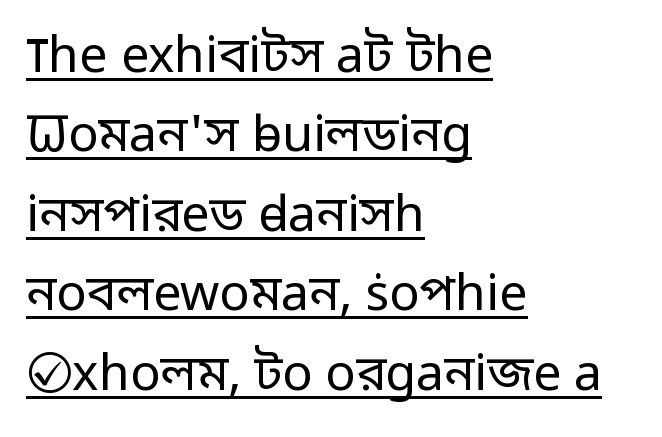
The image shows 50 px regular-weight sans-serif type, upright; set left-aligned, normal line spacing (1.59x), normal letter spacing, underlined; low stroke contrast and a medium x-height.
